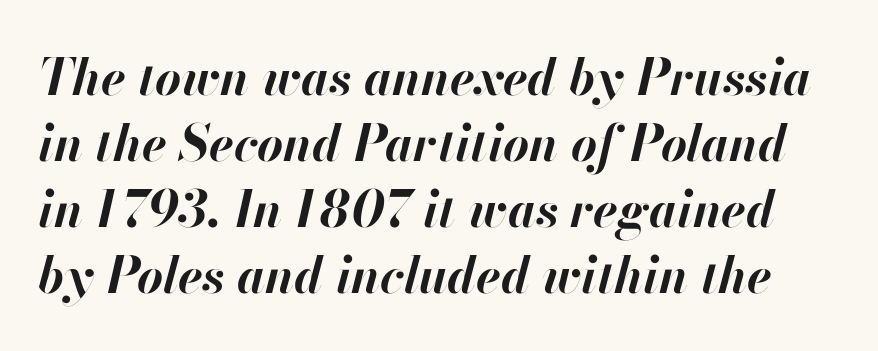
Q: Is the text bold? A: Yes.
Q: Is the text italic (slanted)? A: Yes, it leans right by about 13 degrees.
Q: Is the text underlined? A: No.
Q: Is the spacing between letters normal or unusually wide? A: Normal.
Q: Is the spacing between lines tight, normal or loose? A: Normal.
Q: Width (condensed, normal, or wide)? A: Normal.
Q: Stroke contrast? A: High.
Q: x-height? A: Small.
Q: Monospaced? A: No.
